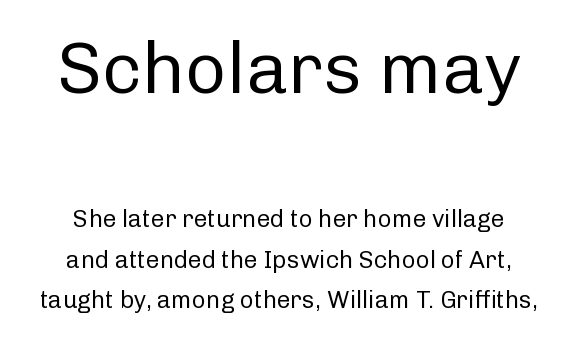
Q: Is the text bold? A: No.
Q: Is the text italic (slanted)? A: No, it is upright.
Q: Is the typeface a serif or a sans-serif typeface? A: Sans-serif.
Q: Is the text underlined? A: No.
Q: How is the paragraph aligned? A: Centered.
Q: Is the spacing between letters normal or unusually wide? A: Normal.
Q: Is the spacing between lines tight, normal or loose? A: Normal.
Q: Which block of text is set in a larger size, the first (top) or the second (bottom)? A: The first (top) one.
Q: Width (condensed, normal, or wide)? A: Normal.
Q: Stroke contrast? A: Low.
Q: x-height? A: Medium.
Q: Monospaced? A: No.
